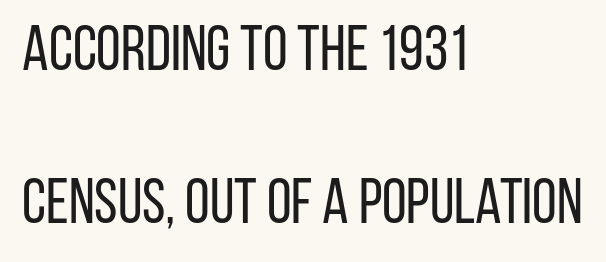
{"serif": "no", "italic": "no", "bold": "no", "weight": "regular", "width": "condensed", "stroke_contrast": "low", "x_height": "large", "monospaced": "no", "underline": "no", "align": "left", "line_spacing": "loose", "line_spacing_ratio": 2.43, "letter_spacing": "normal", "letter_spacing_em": 0.0, "glyph_px": 63}
